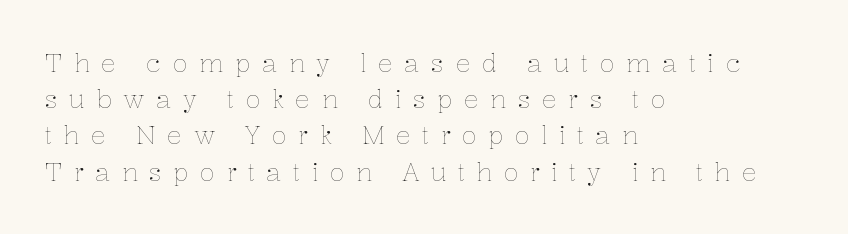
Q: Is the text bold? A: No.
Q: Is the text italic (slanted)? A: No, it is upright.
Q: Is the text underlined? A: No.
Q: How is the paragraph aligned? A: Left-aligned.
Q: Is the spacing between letters normal or unusually wide? A: Unusually wide.
Q: Is the spacing between lines tight, normal or loose? A: Normal.
